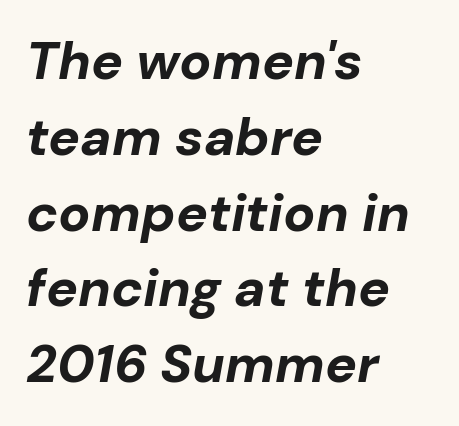
Q: Is the text bold? A: Yes.
Q: Is the text italic (slanted)? A: Yes, it leans right by about 10 degrees.
Q: Is the text underlined? A: No.
Q: How is the paragraph aligned? A: Left-aligned.
Q: Is the spacing between letters normal or unusually wide? A: Normal.
Q: Is the spacing between lines tight, normal or loose? A: Normal.
Q: Width (condensed, normal, or wide)? A: Normal.
Q: Stroke contrast? A: Low.
Q: x-height? A: Medium.
Q: Monospaced? A: No.
